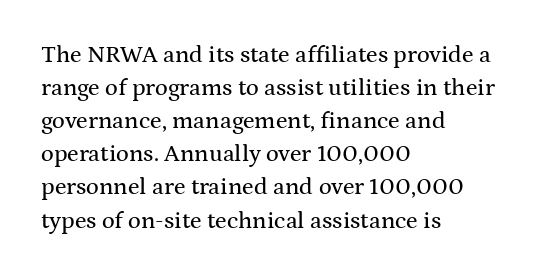
{"italic": "no", "underline": "no", "align": "left", "line_spacing": "normal", "line_spacing_ratio": 1.38, "letter_spacing": "normal", "letter_spacing_em": 0.0, "glyph_px": 24}
